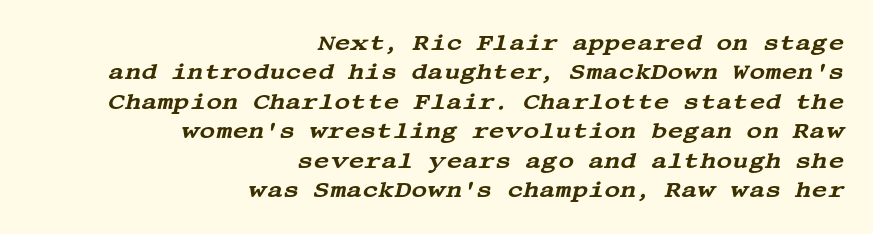
Q: Is the text italic (slanted)? A: Yes, it leans right by about 13 degrees.
Q: Is the text underlined? A: No.
Q: How is the paragraph aligned? A: Right-aligned.
Q: Is the spacing between letters normal or unusually wide? A: Normal.
Q: Is the spacing between lines tight, normal or loose? A: Normal.
